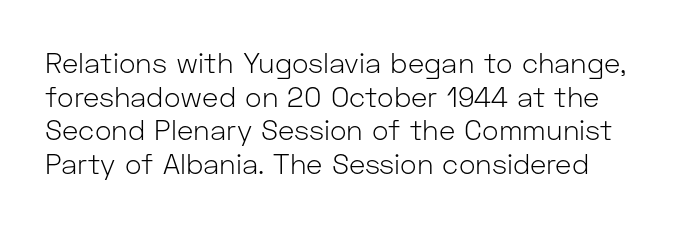
{"serif": "no", "italic": "no", "bold": "no", "weight": "light", "width": "normal", "stroke_contrast": "low", "x_height": "medium", "monospaced": "no", "underline": "no", "line_spacing_ratio": 1.2, "letter_spacing": "normal", "letter_spacing_em": 0.0, "glyph_px": 28}
